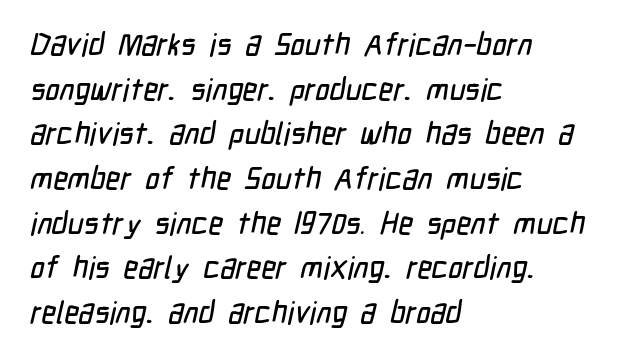
Q: Is the typeface a serif or a sans-serif typeface? A: Sans-serif.
Q: Is the text underlined? A: No.
Q: How is the paragraph aligned? A: Left-aligned.
Q: Is the spacing between letters normal or unusually wide? A: Normal.
Q: Is the spacing between lines tight, normal or loose? A: Normal.
Q: Width (condensed, normal, or wide)? A: Condensed.
Q: Stroke contrast? A: Low.
Q: x-height? A: Medium.
Q: Monospaced? A: No.
